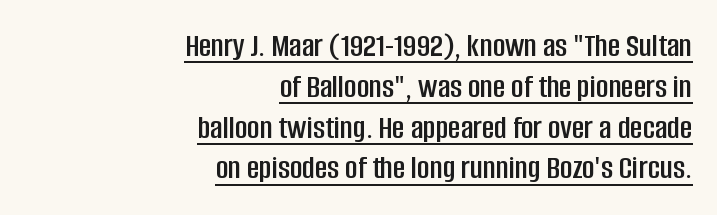
{"serif": "no", "italic": "no", "width": "condensed", "stroke_contrast": "low", "x_height": "large", "monospaced": "no", "underline": "yes", "align": "right", "line_spacing_ratio": 1.2, "letter_spacing": "normal", "letter_spacing_em": 0.0, "glyph_px": 34}
